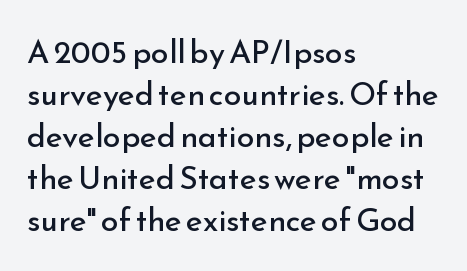
{"serif": "no", "italic": "no", "bold": "no", "weight": "regular", "width": "normal", "stroke_contrast": "low", "x_height": "small", "monospaced": "no", "underline": "no", "align": "left", "line_spacing": "normal", "line_spacing_ratio": 1.31, "letter_spacing": "normal", "letter_spacing_em": 0.0, "glyph_px": 32}
